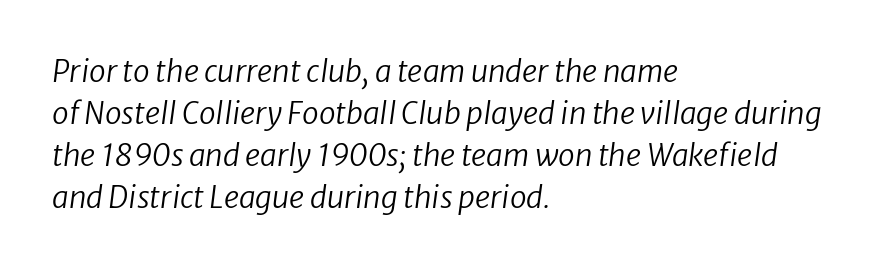
Q: Is the text bold? A: No.
Q: Is the text italic (slanted)? A: Yes, it leans right by about 8 degrees.
Q: Is the text underlined? A: No.
Q: How is the paragraph aligned? A: Left-aligned.
Q: Is the spacing between letters normal or unusually wide? A: Normal.
Q: Is the spacing between lines tight, normal or loose? A: Normal.
Q: Width (condensed, normal, or wide)? A: Normal.
Q: Stroke contrast? A: Low.
Q: x-height? A: Medium.
Q: Monospaced? A: No.
